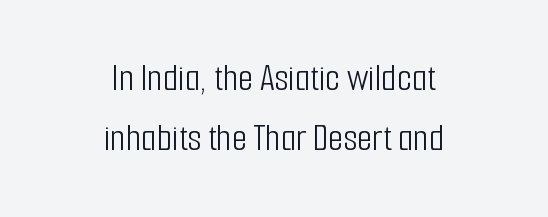
The image shows 39 px light, condensed sans-serif type, upright; set centered, normal line spacing (1.54x), normal letter spacing, not underlined; low stroke contrast and a medium x-height.
